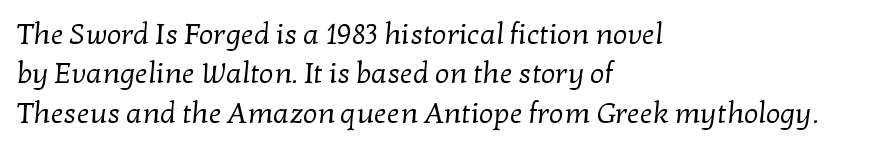
Proportional: the letters do not fall into vertical columns. The glyphs are unaccompanied by any horizontal stroke below them. The line texture is even and compact thanks to regular tracking. On a weight scale, this lands at 450 or below. The typeface chosen for these lines features serifs.
